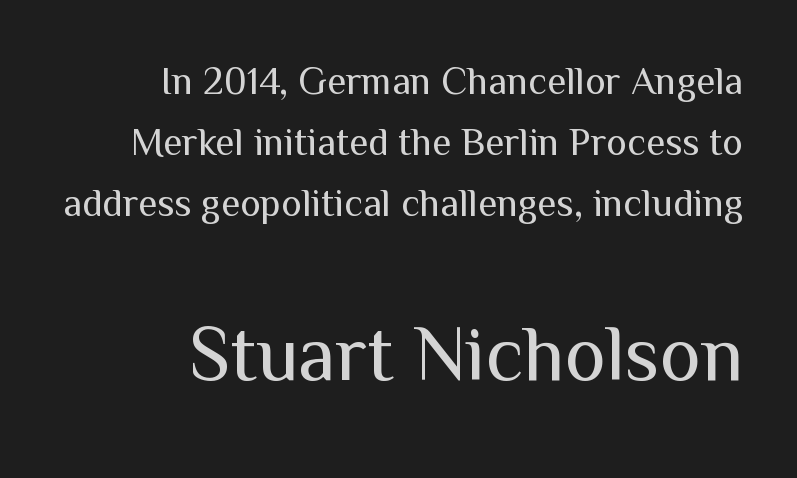
Do the letters lean? They stand straight. A typesetter would call this proportional, since set widths differ per character. The cut favours lightness, reaching ordinary text weight at its darkest. The typeface chosen for these lines omits serifs.
